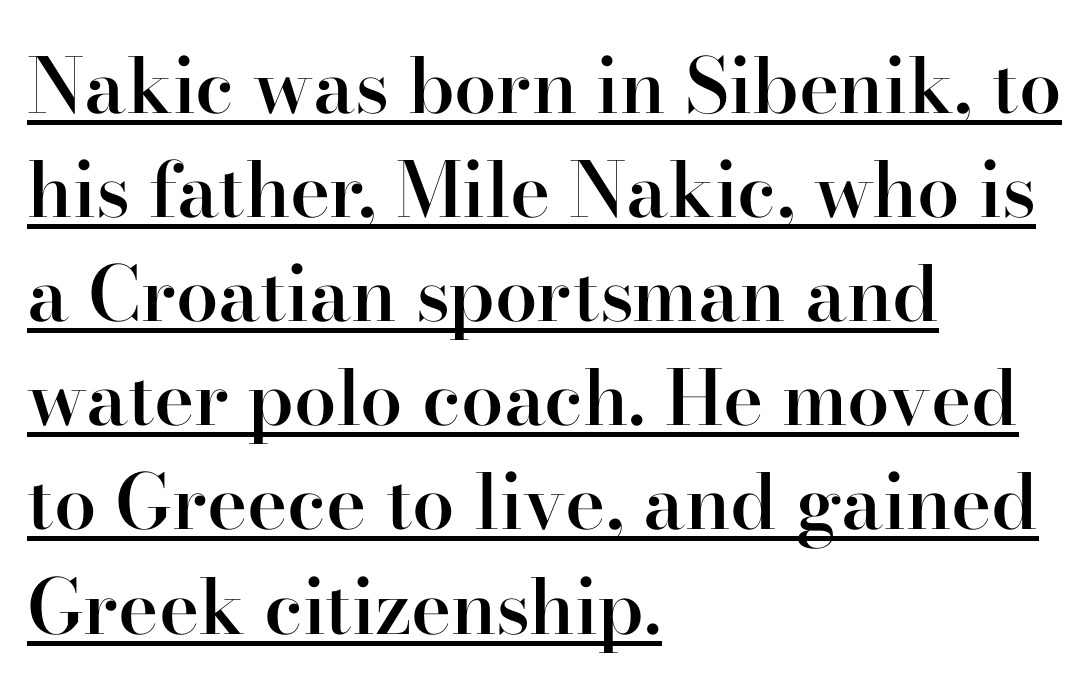
The image shows 76 px semibold serif type, upright; set left-aligned, normal line spacing (1.37x), normal letter spacing, underlined; high stroke contrast and a small x-height.
